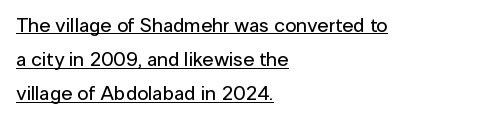
The image shows 20 px text type, upright; set left-aligned, line spacing 1.71x, normal letter spacing, underlined.
